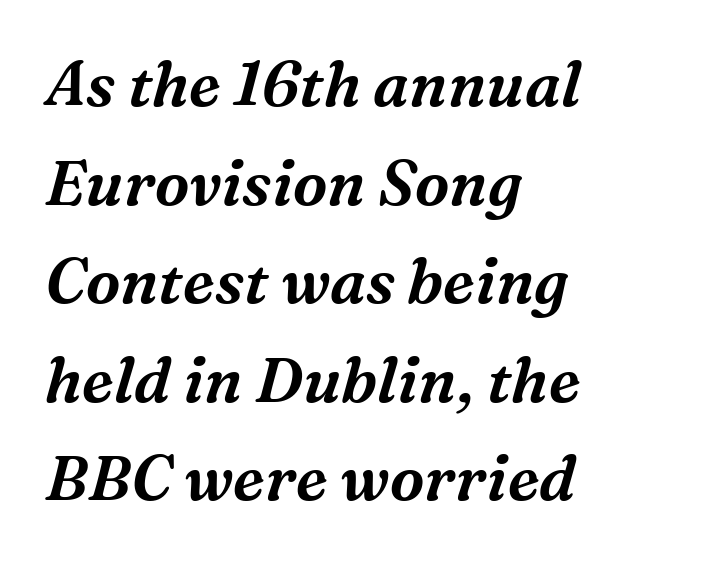
The image shows 62 px serif type, italic (leaning right); set left-aligned, normal line spacing (1.59x), normal letter spacing, not underlined; medium stroke contrast and a medium x-height.
